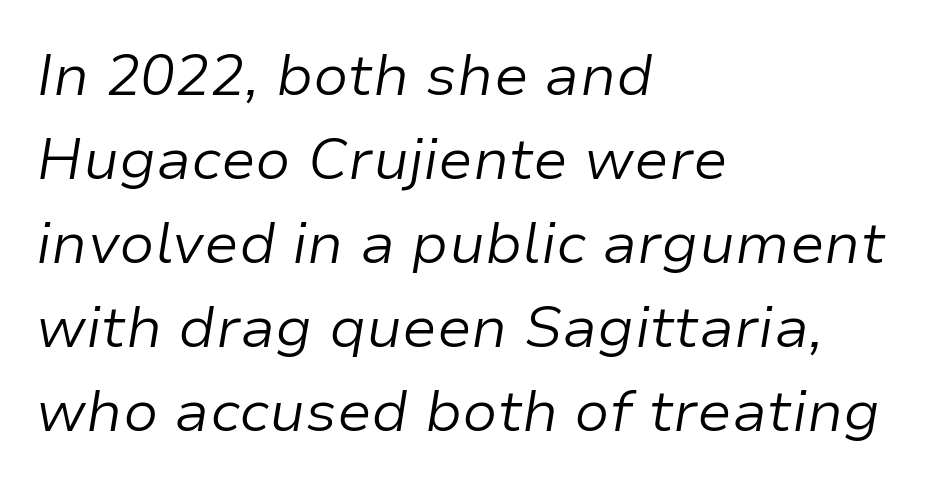
A quiet, ordinary-to-light weight characterises the typeface. The specimen omits any rule beneath the text block's lines. Caption: standard tracking, unaltered. Vertical spacing — default.
